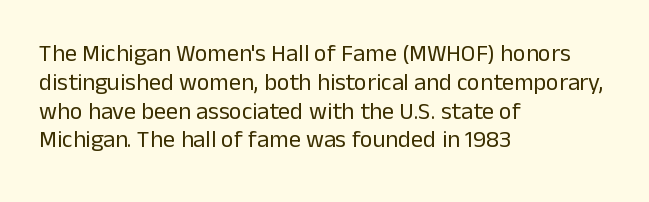
Horizontal alignment here is leftward, the default for most running prose. Is the stroke heavy? The answer is a plain regular-or-lighter. Posture: upright roman. The baseline area is clear. Between one letter and the next there's only the usual sliver of space.
